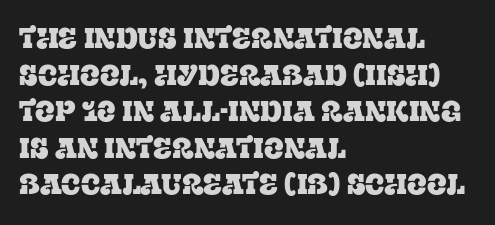
The image shows 29 px serif type, upright; set left-aligned, normal line spacing (1.26x), normal letter spacing, not underlined; low stroke contrast and a large x-height.
